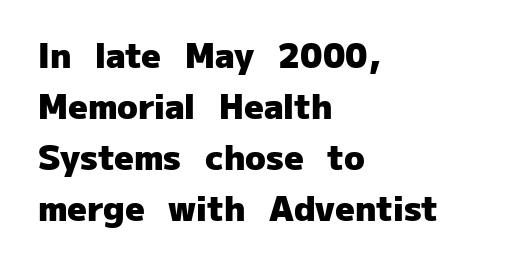
The image shows 34 px heavy sans-serif type, upright; set left-aligned, normal line spacing (1.5x), normal letter spacing, not underlined; low stroke contrast and a medium x-height.
